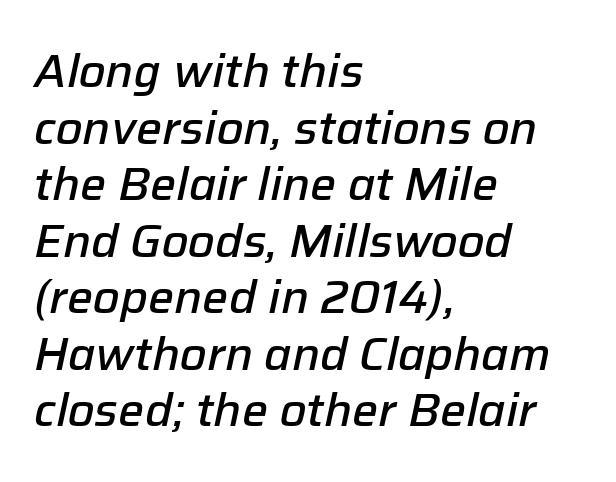
Q: Is the text bold? A: Semi-bold.
Q: Is the text italic (slanted)? A: Yes, it leans right by about 12 degrees.
Q: Is the text underlined? A: No.
Q: How is the paragraph aligned? A: Left-aligned.
Q: Is the spacing between letters normal or unusually wide? A: Normal.
Q: Width (condensed, normal, or wide)? A: Normal.
Q: Stroke contrast? A: Low.
Q: x-height? A: Medium.
Q: Monospaced? A: No.
